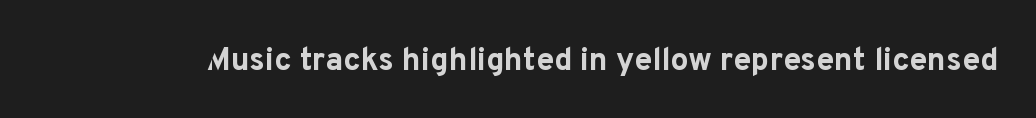
{"serif": "no", "italic": "no", "bold": "yes", "weight": "bold", "width": "normal", "stroke_contrast": "low", "x_height": "medium", "monospaced": "no", "underline": "no", "letter_spacing": "normal", "letter_spacing_em": 0.0, "glyph_px": 32}
